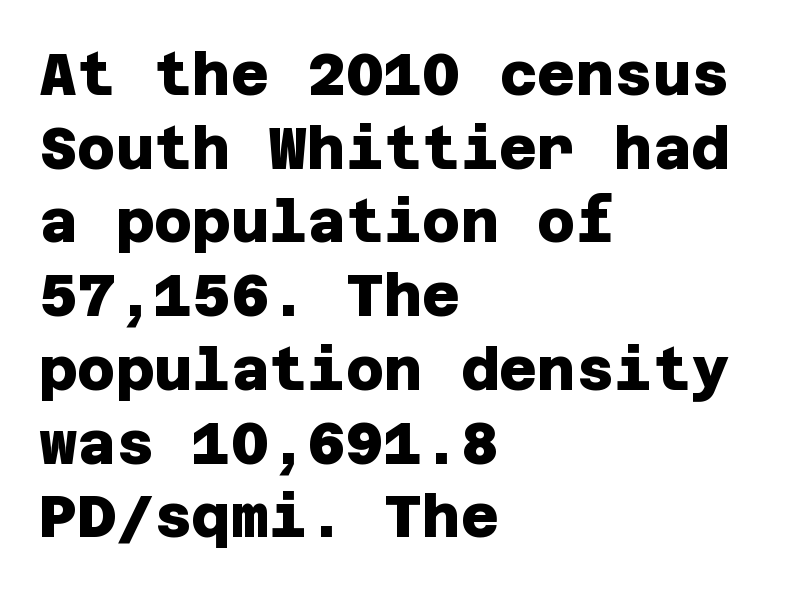
Note: no serifs on the glyphs. Standard letterfit; no display-style spreading of the glyphs. One glance says typical: line gaps are just what's usual. Alignment: flush left.
